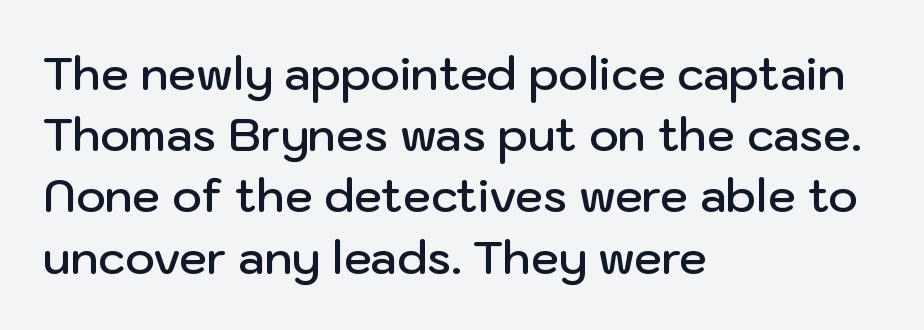
The paragraph has a hard left edge and a soft right edge. Regular leading. Characters remain perfectly vertical along every line. Default kerning and tracking; the words read as compact shapes. Descender tails drop into unmarked territory. The passage shown is typed in a proportional face where columns would drift.
